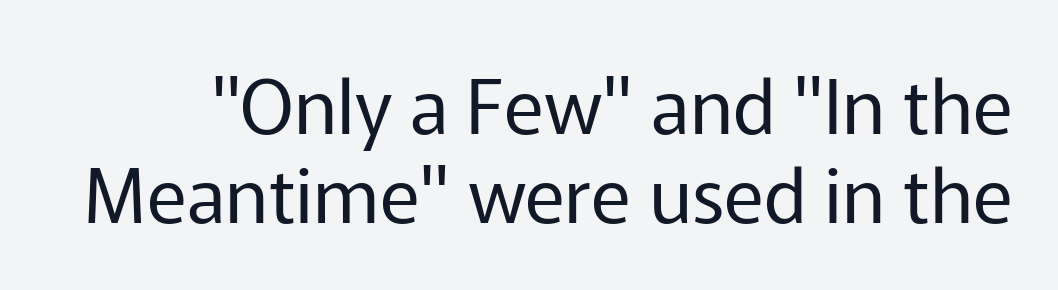
{"serif": "no", "italic": "no", "bold": "no", "weight": "regular", "width": "normal", "stroke_contrast": "low", "x_height": "medium", "monospaced": "no", "underline": "no", "line_spacing_ratio": 1.17, "letter_spacing": "normal", "letter_spacing_em": 0.0, "glyph_px": 76}
